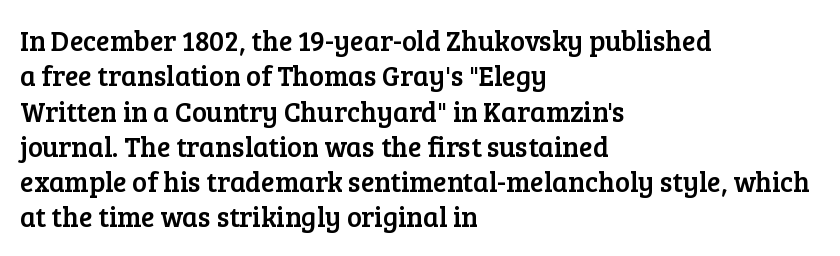
Every stem runs plumb, perpendicular to the baseline. Between one letter and the next there's only the usual sliver of space. Letters rest on an invisible, unmarked baseline. These lines are set flush left with a ragged right edge. Whoever set this chose a conventional vertical rhythm. Letterform terminals end in serifs throughout the passage.
